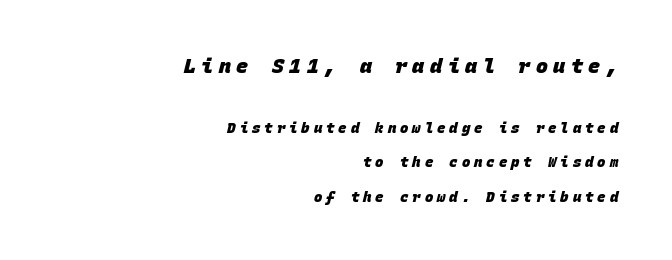
Compared with a flush-left layout, this one pins lines to the opposite, right side. Underline: absent. The sample has been set heavy, in full bold. This layout puts the oversized block above and the modest block below. The passage shown has open, widely tracked lettering throughout.
